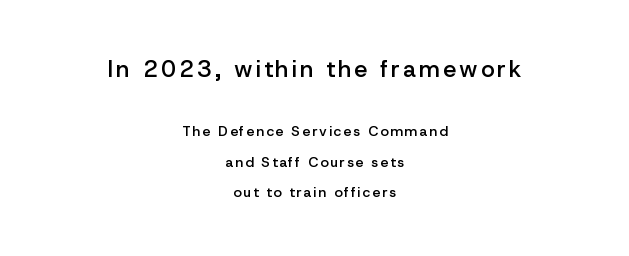
The glyphs are unaccompanied by any horizontal stroke below them. The lines are spread far apart with generous leading. Visually, the top section dominates because its glyphs are scaled up. The rendering uses a semibold face; strokes are thickened but not to full bold.
